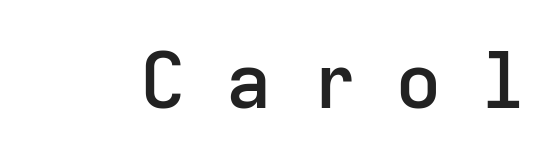
The image shows 78 px semibold sans-serif type, upright, monospaced; set unusually wide letter spacing (+0.49 em), not underlined; low stroke contrast and a medium x-height.
